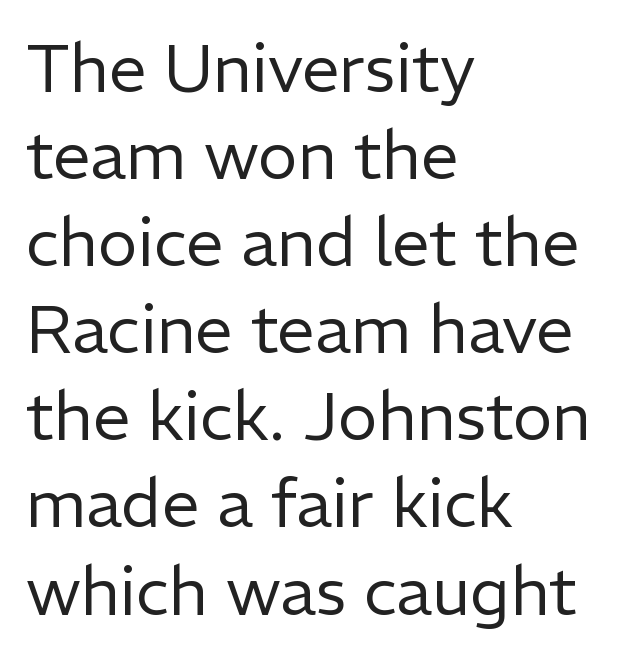
The rendering uses natural spacing where letterforms have individual widths. This is the regular roman posture of the typeface. Caption: multi-line text, flush left, ragged right. A bare baseline throughout the passage. Students, note that the glyphs here touch the page at normal intervals. Stems here are at most as thick as an everyday book face.
